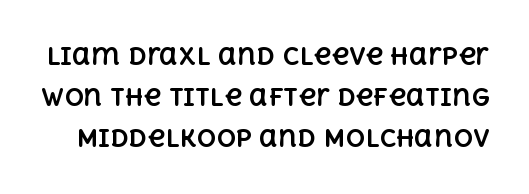
Its strokes are broad and dark, the hallmark of bold type. The lettering stays uniformly vertical, giving the passage a roman look. The designer left line spacing at the default. Check the space under the baseline: it is left empty.
